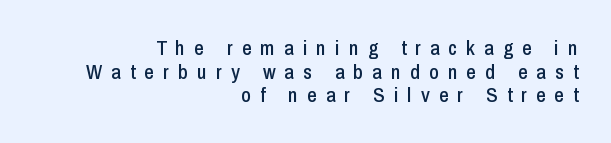
Whoever set this chose condensed vertical rhythm over breathing room. It's the straight-up-and-down kind of type. The letterforms stand isolated, each surrounded by extra space. Which margin do the lines hug? The right one — the left edge is uneven. The baseline area is clear.
